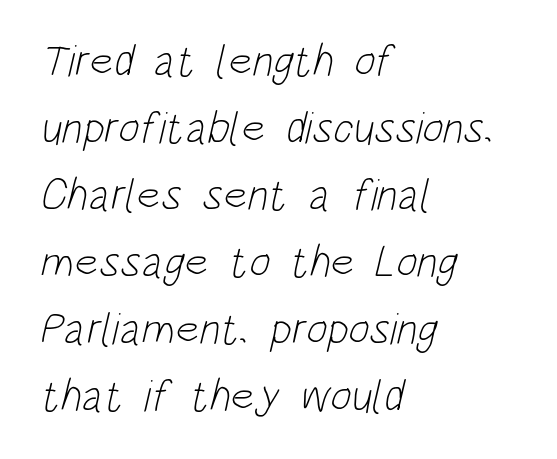
The image shows 45 px light, condensed sans-serif type; set left-aligned, normal line spacing (1.49x), normal letter spacing, not underlined; low stroke contrast and a large x-height.
